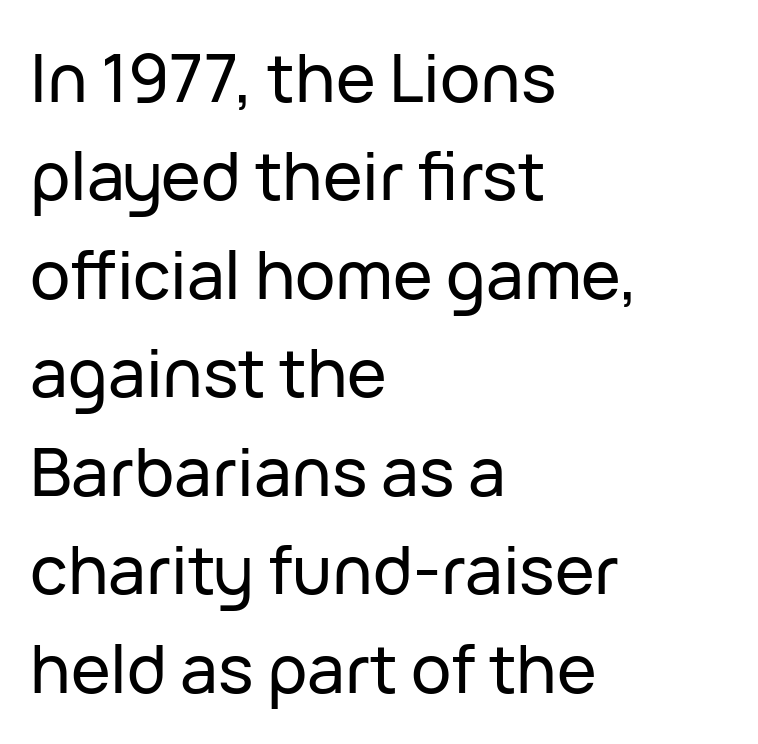
Q: Is the text italic (slanted)? A: No, it is upright.
Q: Is the typeface a serif or a sans-serif typeface? A: Sans-serif.
Q: Is the text underlined? A: No.
Q: How is the paragraph aligned? A: Left-aligned.
Q: Is the spacing between letters normal or unusually wide? A: Normal.
Q: Is the spacing between lines tight, normal or loose? A: Normal.
Q: Width (condensed, normal, or wide)? A: Normal.
Q: Stroke contrast? A: Low.
Q: x-height? A: Medium.
Q: Monospaced? A: No.
